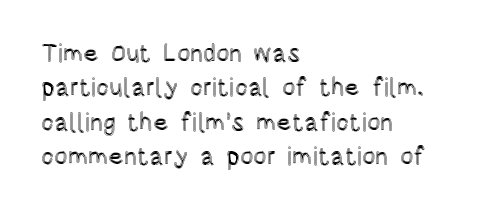
{"italic": "no", "underline": "no", "align": "left", "line_spacing": "normal", "line_spacing_ratio": 1.38, "letter_spacing": "normal", "letter_spacing_em": 0.0, "glyph_px": 25}
